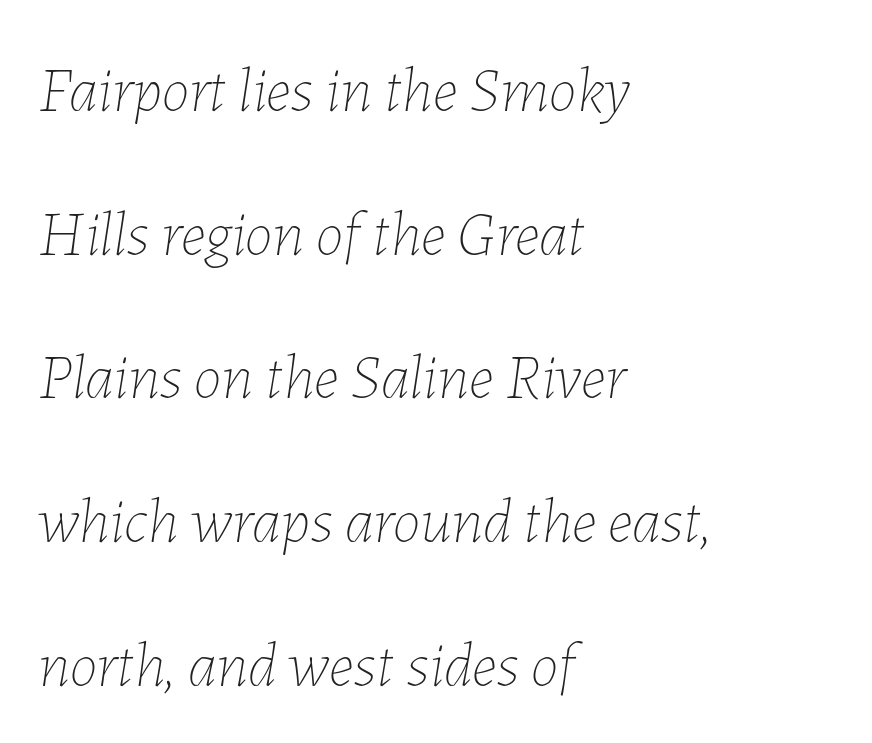
Glance below the letters and you will spot only blank space. The rendering keeps characters at their native spacing. Spacing verdict: proportional, widths tailored to each character. Loosely led — the rows are spread out. The strokes are not fattened; the text isn't bold.
